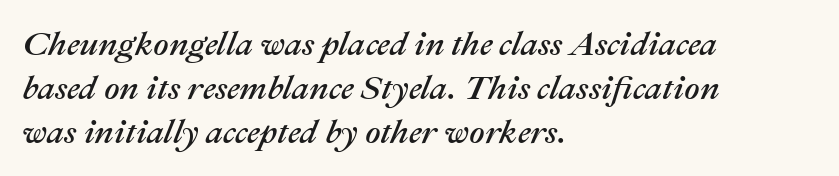
Observe the ordinary spacing: letters are neighbours, not strangers. Underline: absent. Short and long lines alike share a common starting point at left. Does the lettering tilt? It does — this is italic. Regular leading. Varying glyph widths throughout — classic text-font behaviour.
